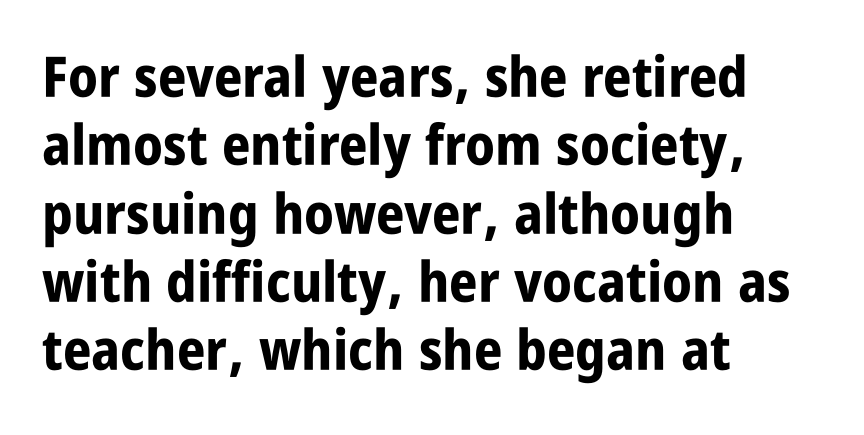
{"serif": "no", "italic": "no", "bold": "yes", "weight": "bold", "width": "condensed", "stroke_contrast": "low", "x_height": "large", "monospaced": "no", "underline": "no", "align": "left", "line_spacing_ratio": 1.22, "letter_spacing": "normal", "letter_spacing_em": 0.0, "glyph_px": 56}
